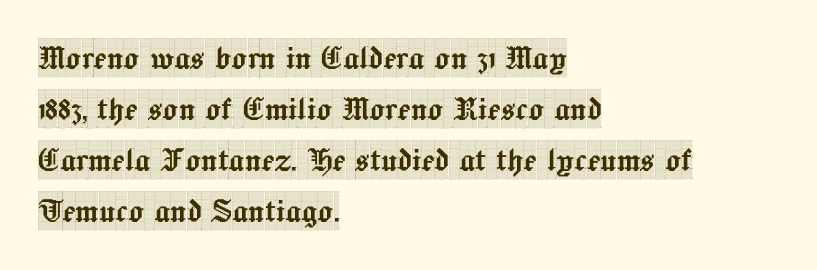
Does extra space separate the letters? No, they use regular spacing. Alignment: flush left. Each letter keeps its own natural width here, so spacing adapts to shape. Regarding leading, the lines here are spaced in the standard way.
